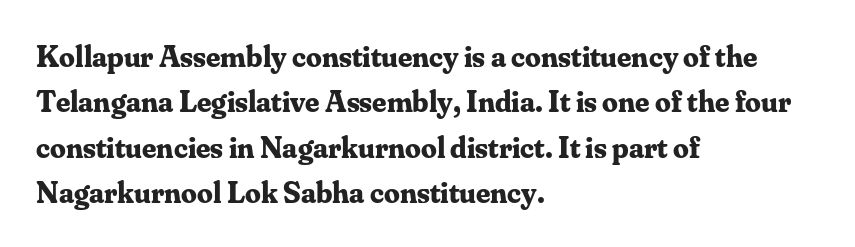
Q: Is the text bold? A: Yes.
Q: Is the text italic (slanted)? A: No, it is upright.
Q: Is the typeface a serif or a sans-serif typeface? A: Serif.
Q: Is the text underlined? A: No.
Q: How is the paragraph aligned? A: Left-aligned.
Q: Is the spacing between letters normal or unusually wide? A: Normal.
Q: Is the spacing between lines tight, normal or loose? A: Normal.
Q: Width (condensed, normal, or wide)? A: Normal.
Q: Stroke contrast? A: Medium.
Q: x-height? A: Small.
Q: Monospaced? A: No.
